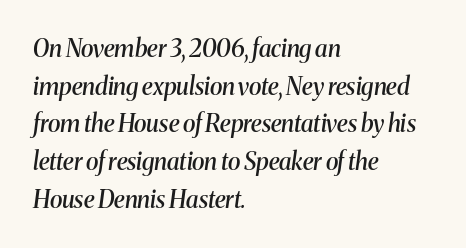
The image shows 24 px text type, italic (leaning right); set left-aligned, normal line spacing (1.57x), normal letter spacing, not underlined.
